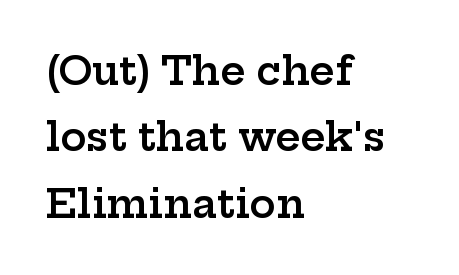
Q: Is the text bold? A: Semi-bold.
Q: Is the text italic (slanted)? A: No, it is upright.
Q: Is the typeface a serif or a sans-serif typeface? A: Serif.
Q: Is the text underlined? A: No.
Q: How is the paragraph aligned? A: Left-aligned.
Q: Is the spacing between letters normal or unusually wide? A: Normal.
Q: Is the spacing between lines tight, normal or loose? A: Normal.
Q: Width (condensed, normal, or wide)? A: Wide.
Q: Stroke contrast? A: Low.
Q: x-height? A: Medium.
Q: Monospaced? A: No.
